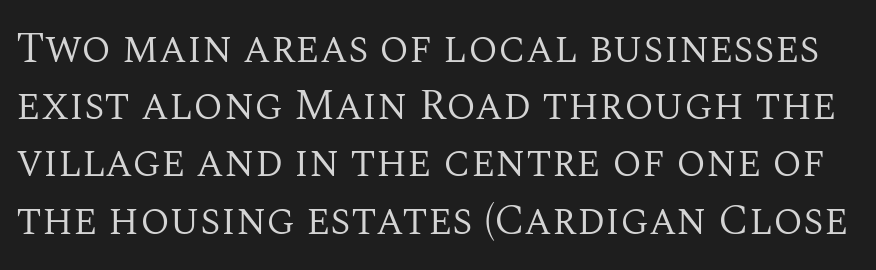
{"serif": "yes", "italic": "no", "bold": "no", "weight": "regular", "width": "normal", "stroke_contrast": "medium", "x_height": "large", "monospaced": "no", "underline": "no", "line_spacing": "normal", "line_spacing_ratio": 1.33, "letter_spacing": "normal", "letter_spacing_em": 0.0, "glyph_px": 43}
